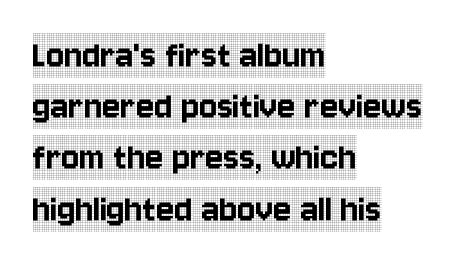
A typesetter would call this proportional, since set widths differ per character. Characters remain perfectly vertical along every line. This sample is left-justified, so line endings fall wherever the words run out. The tracking reads as untouched default to a designer's eye. Typographically, this falls in the serif category. The space directly below the letters is spotless.
